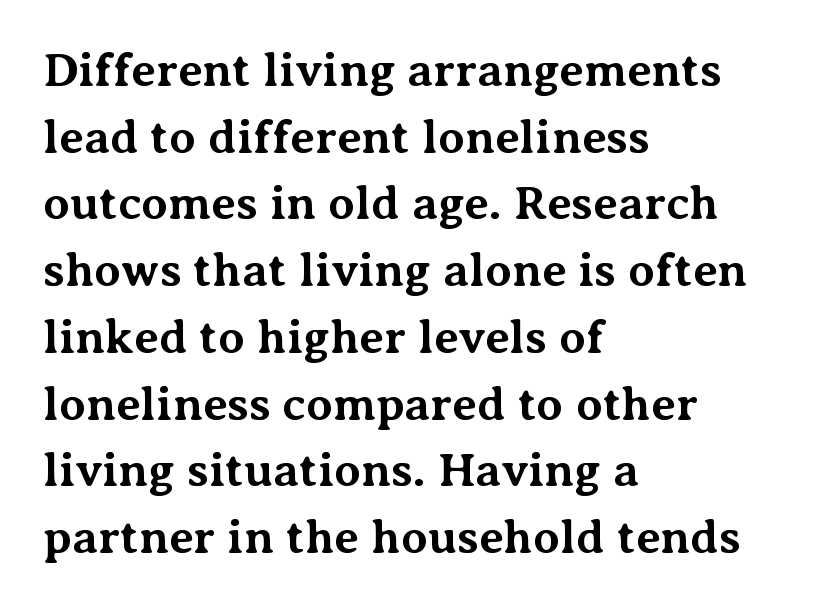
The space between consecutive lines is moderate. Casual observation: everything's shoved over to the left. This sample has the flowing, uneven cadence of proportional lettering. Its strokes are broad and dark, the hallmark of bold type. You can tell it's not italic because the verticals are truly vertical. Type style note: has serifs.
